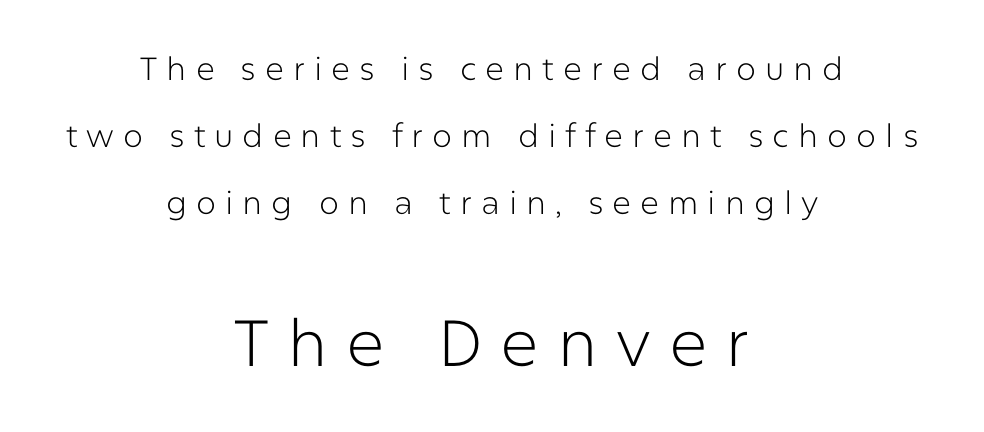
The image shows 65 px light sans-serif type, upright; set centered, loose line spacing (2.1x), unusually wide letter spacing (+0.28 em), not underlined; the second (bottom) block is 2.03x larger; low stroke contrast and a medium x-height.
